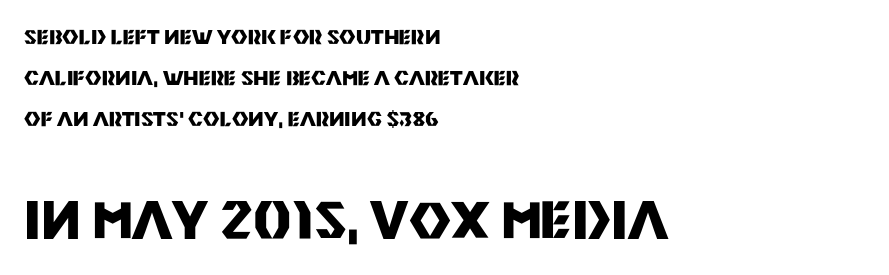
Look at the stroke-to-counter ratio: heavy, a bold. This sample trades compactness for vertical openness between lines. Larger block? The one below; the one above is distinctly smaller. Spacing verdict: proportional, widths tailored to each character.
